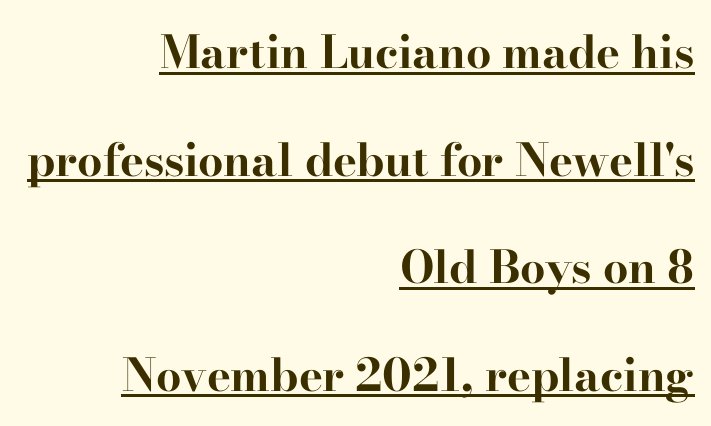
The image shows 45 px bold, wide serif type, upright; set right-aligned, loose line spacing (2.39x), normal letter spacing, underlined; high stroke contrast and a small x-height.
